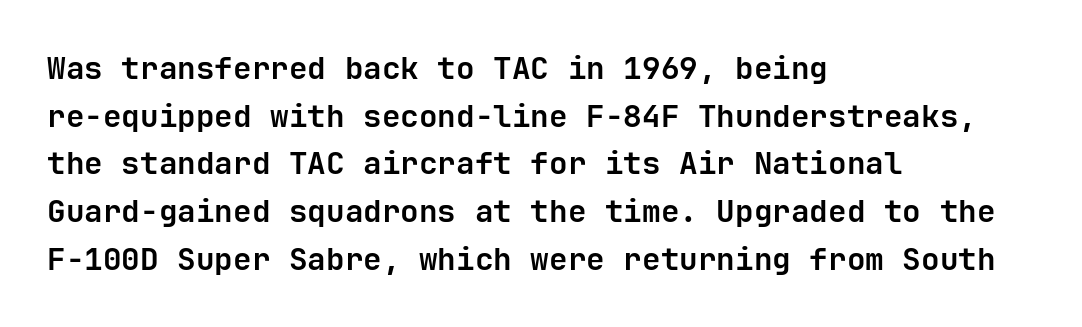
Each letter's strokes conclude bluntly, with no projecting serifs. These lines are rendered in a fixed-pitch font. These lines are set flush left with a ragged right edge. Leading matches the norm, producing a regular column.
